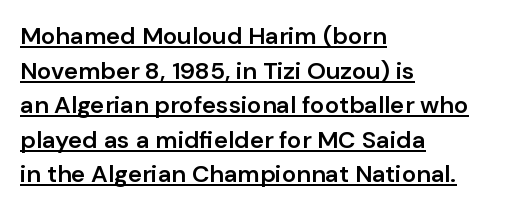
The image shows 24 px text type, upright; set left-aligned, normal line spacing (1.44x), normal letter spacing, underlined.
